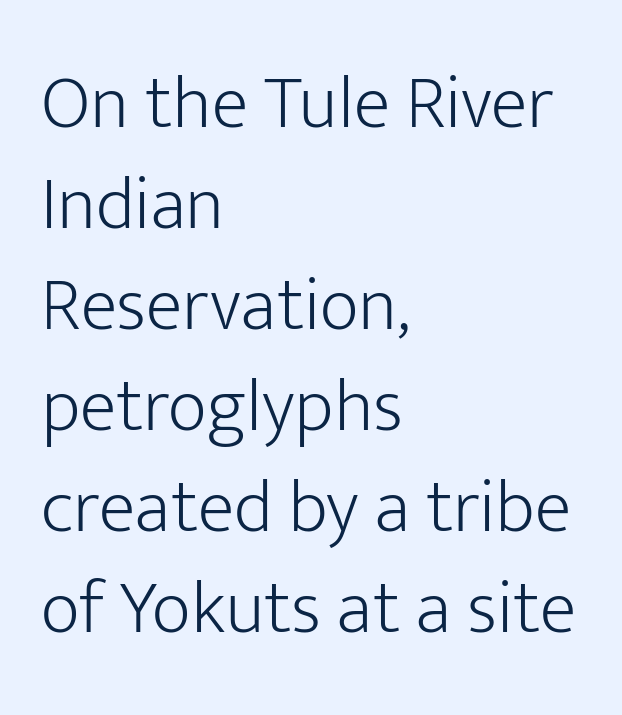
Q: Is the text bold? A: No.
Q: Is the text italic (slanted)? A: No, it is upright.
Q: Is the typeface a serif or a sans-serif typeface? A: Sans-serif.
Q: Is the text underlined? A: No.
Q: How is the paragraph aligned? A: Left-aligned.
Q: Is the spacing between letters normal or unusually wide? A: Normal.
Q: Is the spacing between lines tight, normal or loose? A: Normal.
Q: Width (condensed, normal, or wide)? A: Normal.
Q: Stroke contrast? A: Low.
Q: x-height? A: Medium.
Q: Monospaced? A: No.
